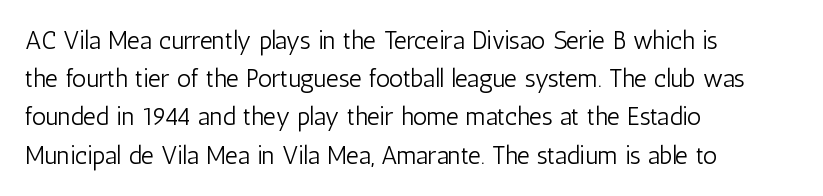
{"italic": "no", "bold": "no", "underline": "no", "align": "left", "line_spacing": "normal", "line_spacing_ratio": 1.53, "letter_spacing": "normal", "letter_spacing_em": 0.0, "glyph_px": 25}
